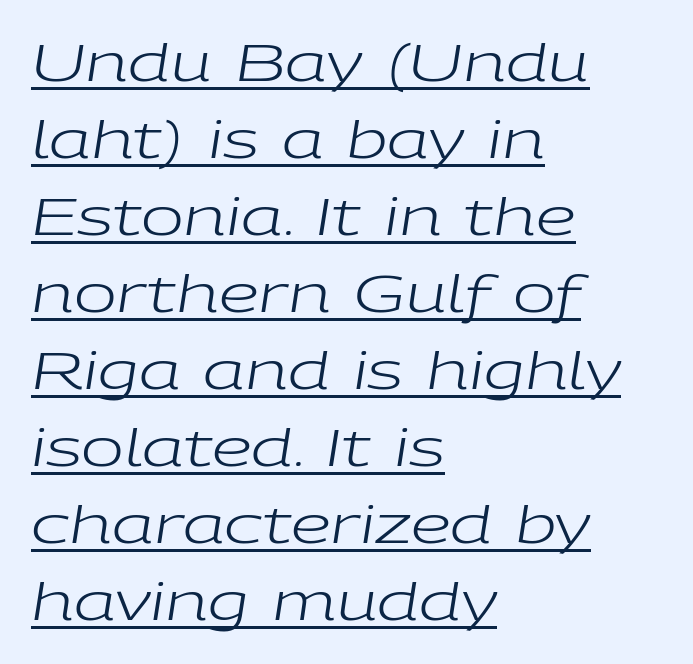
The image shows 51 px regular-weight, wide type, italic (leaning right); set left-aligned, normal line spacing (1.51x), normal letter spacing, underlined; low stroke contrast and a medium x-height.
